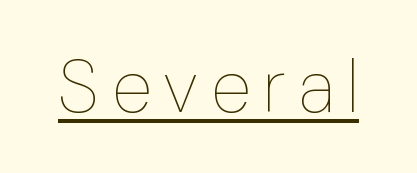
The image shows 74 px thin type, upright; set underlined; low stroke contrast and a medium x-height.
